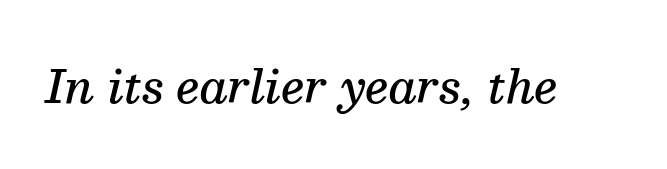
The image shows 45 px semibold serif type, italic (leaning right); set normal letter spacing, not underlined; medium stroke contrast and a medium x-height.
